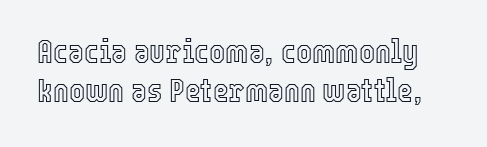
Q: Is the text italic (slanted)? A: No, it is upright.
Q: Is the text underlined? A: No.
Q: Is the spacing between letters normal or unusually wide? A: Normal.
Q: Is the spacing between lines tight, normal or loose? A: Tight.
Q: Width (condensed, normal, or wide)? A: Condensed.
Q: x-height? A: Medium.
Q: Monospaced? A: No.
